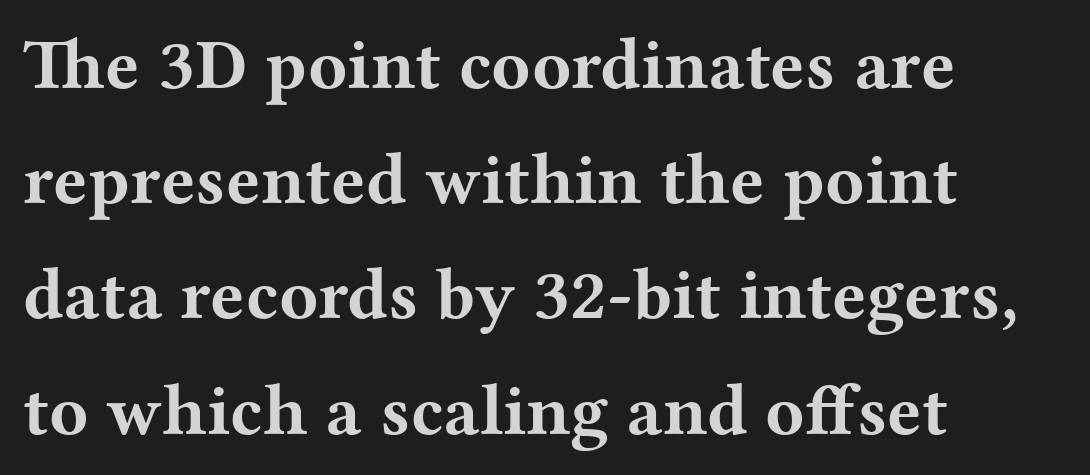
{"serif": "yes", "italic": "no", "bold": "yes", "weight": "bold", "width": "wide", "stroke_contrast": "medium", "x_height": "medium", "monospaced": "no", "underline": "no", "align": "left", "line_spacing": "normal", "line_spacing_ratio": 1.6, "letter_spacing": "normal", "letter_spacing_em": 0.0, "glyph_px": 72}
